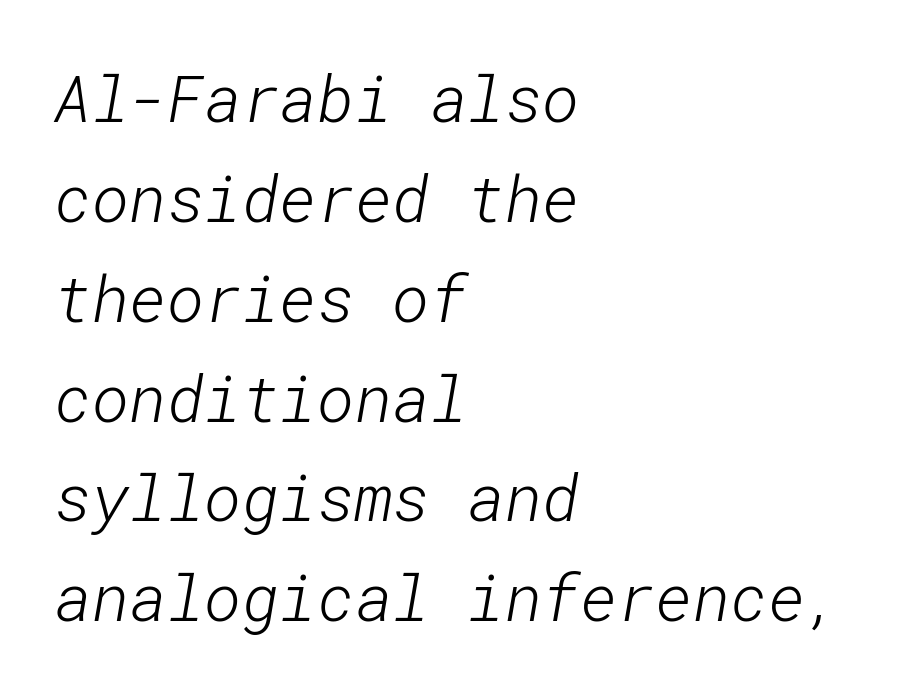
Q: Is the text bold? A: No.
Q: Is the typeface a serif or a sans-serif typeface? A: Sans-serif.
Q: Is the text underlined? A: No.
Q: How is the paragraph aligned? A: Left-aligned.
Q: Is the spacing between letters normal or unusually wide? A: Normal.
Q: Is the spacing between lines tight, normal or loose? A: Normal.
Q: Width (condensed, normal, or wide)? A: Normal.
Q: Stroke contrast? A: Low.
Q: x-height? A: Medium.
